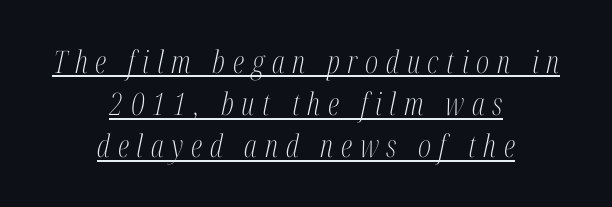
The image shows 31 px light, condensed serif type, italic (leaning right); set centered, normal line spacing (1.36x), unusually wide letter spacing (+0.25 em), underlined; medium stroke contrast and a medium x-height.
